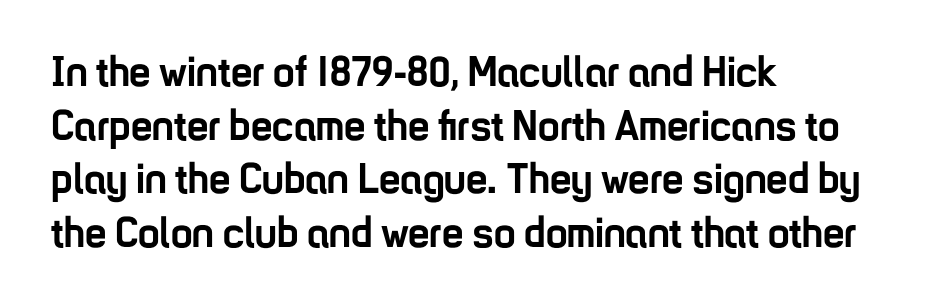
The image shows 43 px semibold, condensed sans-serif type, upright; set left-aligned, normal line spacing (1.25x), normal letter spacing, not underlined; low stroke contrast and a medium x-height.
